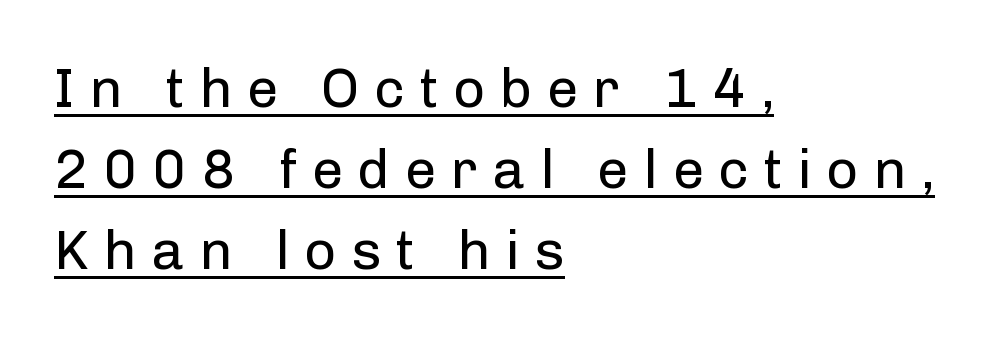
The image shows 56 px regular-weight sans-serif type, upright; set left-aligned, normal line spacing (1.45x), unusually wide letter spacing (+0.26 em), underlined; low stroke contrast and a medium x-height.
